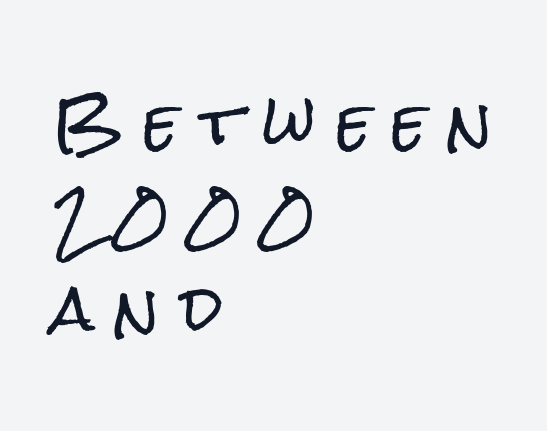
{"serif": "no", "italic": "no", "width": "condensed", "stroke_contrast": "low", "x_height": "medium", "monospaced": "no", "underline": "no", "align": "left", "line_spacing": "normal", "line_spacing_ratio": 1.58, "letter_spacing": "wide", "letter_spacing_em": 0.37, "glyph_px": 59}
